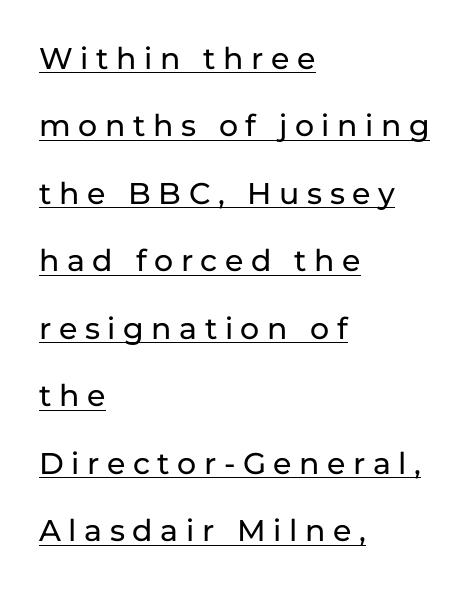
What decoration does the sample have? An underline. Line spacing here is loose. To sum up the face: it is a sans, with no serifs. What stands out about the letter spacing? Its width — letters are far apart.
